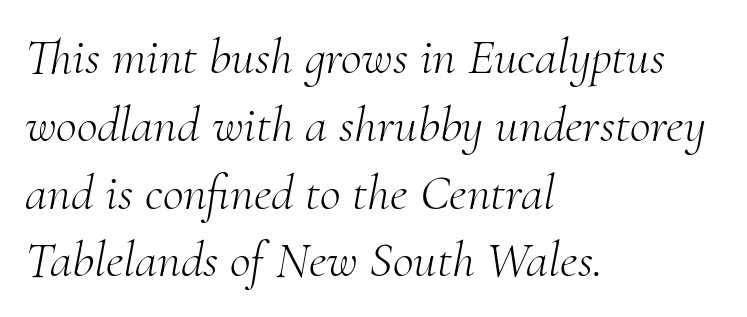
{"serif": "yes", "italic": "yes", "lean": "right", "slant_degrees": 10, "bold": "no", "weight": "light", "width": "normal", "stroke_contrast": "medium", "x_height": "small", "monospaced": "no", "underline": "no", "align": "left", "line_spacing": "normal", "line_spacing_ratio": 1.33, "letter_spacing": "normal", "letter_spacing_em": 0.0, "glyph_px": 51}
